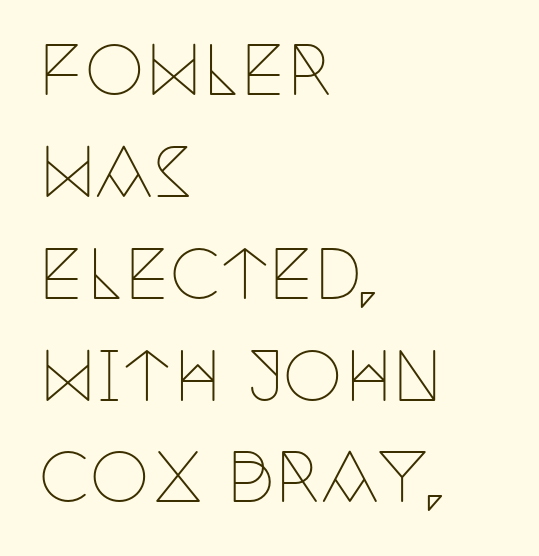
Counters stay open thanks to moderate or lighter strokes. Every row of glyphs begins at an identical x-position on the left. Successive baselines arrive at the customary interval. Varying glyph widths throughout — classic text-font behaviour. Old-style or modern, the face here clearly has serifs.
